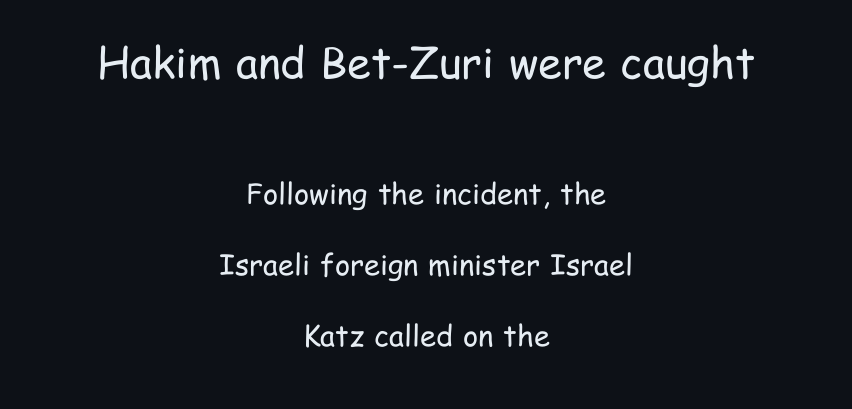
Q: Is the text bold? A: No.
Q: Is the text italic (slanted)? A: No, it is upright.
Q: Is the typeface a serif or a sans-serif typeface? A: Sans-serif.
Q: Is the text underlined? A: No.
Q: How is the paragraph aligned? A: Centered.
Q: Is the spacing between letters normal or unusually wide? A: Normal.
Q: Is the spacing between lines tight, normal or loose? A: Loose.
Q: Which block of text is set in a larger size, the first (top) or the second (bottom)? A: The first (top) one.
Q: Width (condensed, normal, or wide)? A: Condensed.
Q: Stroke contrast? A: Low.
Q: x-height? A: Medium.
Q: Monospaced? A: No.
